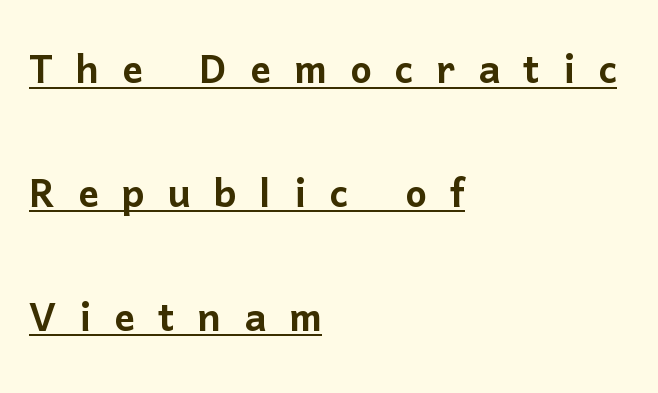
Q: Is the text italic (slanted)? A: No, it is upright.
Q: Is the typeface a serif or a sans-serif typeface? A: Sans-serif.
Q: Is the text underlined? A: Yes.
Q: How is the paragraph aligned? A: Left-aligned.
Q: Is the spacing between letters normal or unusually wide? A: Unusually wide.
Q: Is the spacing between lines tight, normal or loose? A: Loose.
Q: Width (condensed, normal, or wide)? A: Normal.
Q: Stroke contrast? A: Low.
Q: x-height? A: Medium.
Q: Monospaced? A: No.
